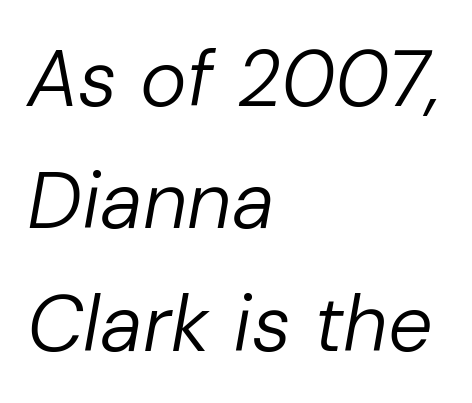
The image shows 79 px regular-weight type, italic (leaning right); set left-aligned, normal line spacing (1.55x), normal letter spacing, not underlined; low stroke contrast and a medium x-height.
